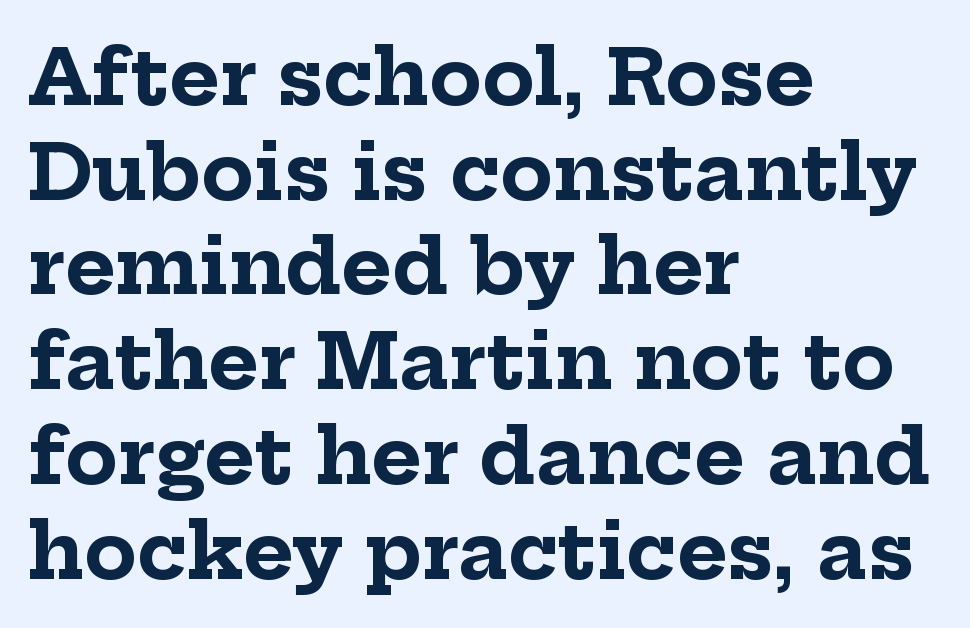
Q: Is the text bold? A: Yes.
Q: Is the text italic (slanted)? A: No, it is upright.
Q: Is the typeface a serif or a sans-serif typeface? A: Serif.
Q: Is the text underlined? A: No.
Q: How is the paragraph aligned? A: Left-aligned.
Q: Is the spacing between letters normal or unusually wide? A: Normal.
Q: Width (condensed, normal, or wide)? A: Normal.
Q: Stroke contrast? A: Low.
Q: x-height? A: Medium.
Q: Monospaced? A: No.
